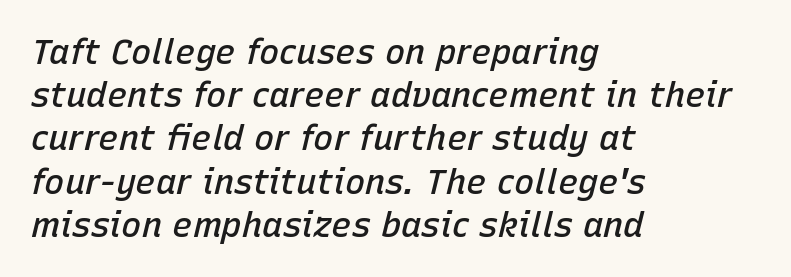
The image shows 34 px semibold type, italic (leaning right); set left-aligned, normal line spacing (1.27x), normal letter spacing, not underlined; low stroke contrast and a medium x-height.
